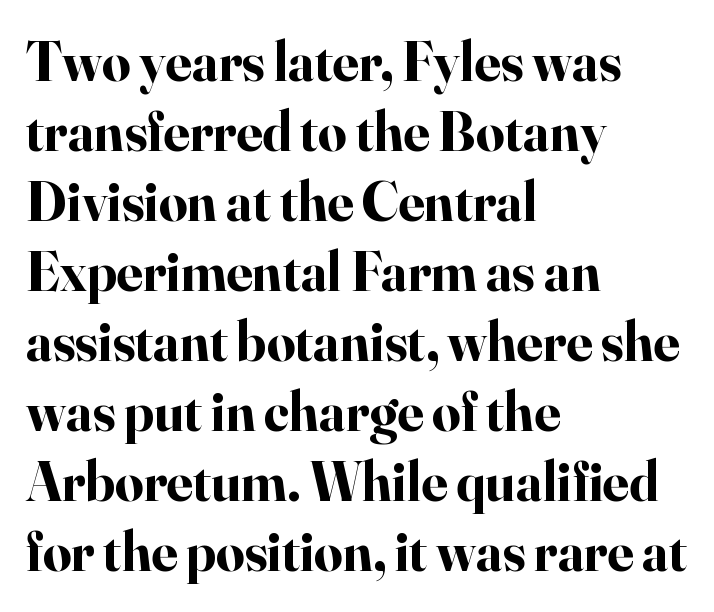
You could not count columns in this text — the font is proportionally spaced. Beneath every word, the page is bare. A typesetter would label this face a serif. Quick note: interline space is typical. The passage shown has conventional tracking throughout. Tall strokes in this sample are plumb rather than angled.
